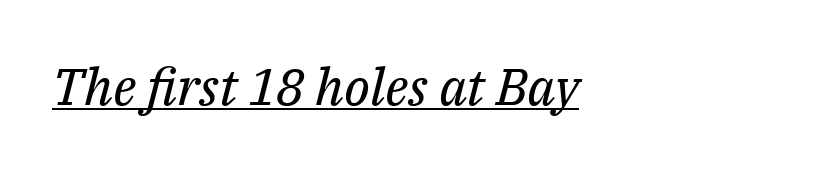
Q: Is the text bold? A: No.
Q: Is the text italic (slanted)? A: Yes, it leans right by about 14 degrees.
Q: Is the typeface a serif or a sans-serif typeface? A: Serif.
Q: Is the text underlined? A: Yes.
Q: How is the paragraph aligned? A: Left-aligned.
Q: Is the spacing between letters normal or unusually wide? A: Normal.
Q: Width (condensed, normal, or wide)? A: Normal.
Q: Stroke contrast? A: Medium.
Q: x-height? A: Medium.
Q: Monospaced? A: No.
